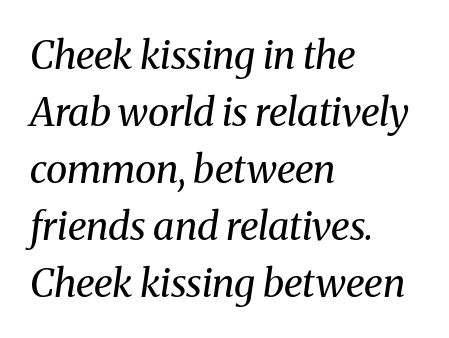
Q: Is the text bold? A: No.
Q: Is the text italic (slanted)? A: Yes, it leans right by about 8 degrees.
Q: Is the typeface a serif or a sans-serif typeface? A: Serif.
Q: Is the text underlined? A: No.
Q: How is the paragraph aligned? A: Left-aligned.
Q: Is the spacing between letters normal or unusually wide? A: Normal.
Q: Is the spacing between lines tight, normal or loose? A: Normal.
Q: Width (condensed, normal, or wide)? A: Normal.
Q: Stroke contrast? A: Medium.
Q: x-height? A: Medium.
Q: Monospaced? A: No.
